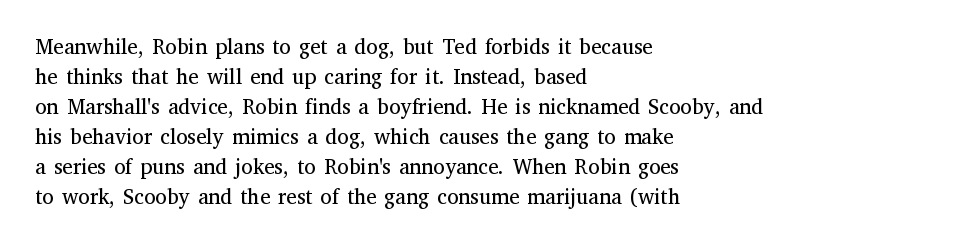
Compared with typical body copy, the letter spacing here is the same. The text block is weighted toward the left margin, trailing off unevenly rightward. The foot of each line stays bare and open. Evenly set lines give the paragraph a standard silhouette. Stroke thickness stays within the range of a standard reading face or lighter.
